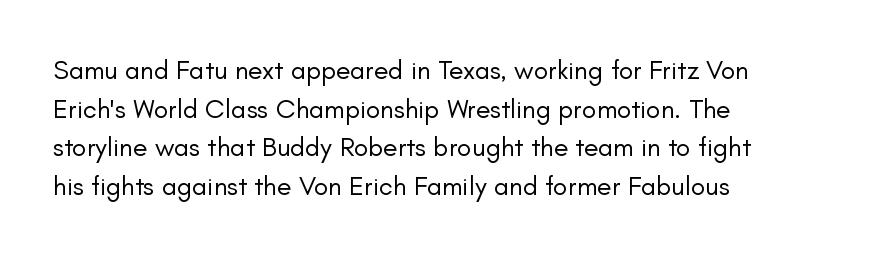
{"italic": "no", "bold": "no", "underline": "no", "align": "left", "line_spacing": "normal", "line_spacing_ratio": 1.43, "letter_spacing": "normal", "letter_spacing_em": 0.0, "glyph_px": 27}
